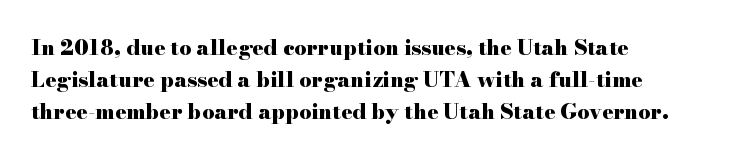
Tracking value appears to be zero — textbook default spacing. Is the type bold? Yes — the strokes are clearly thick and heavy. The block of text has a typical density, with ordinary space between rows. The rag falls on the right side of this text block. Words float on clear page, feet unadorned.
